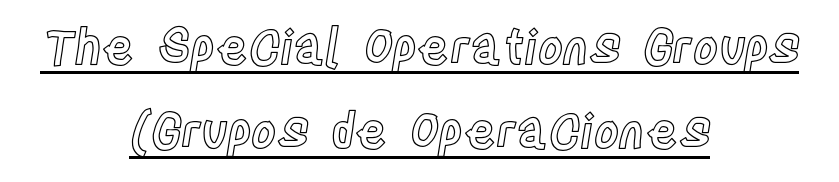
{"width": "condensed", "x_height": "large", "monospaced": "no", "underline": "yes", "align": "center", "line_spacing_ratio": 1.76, "letter_spacing": "normal", "letter_spacing_em": 0.0, "glyph_px": 48}
